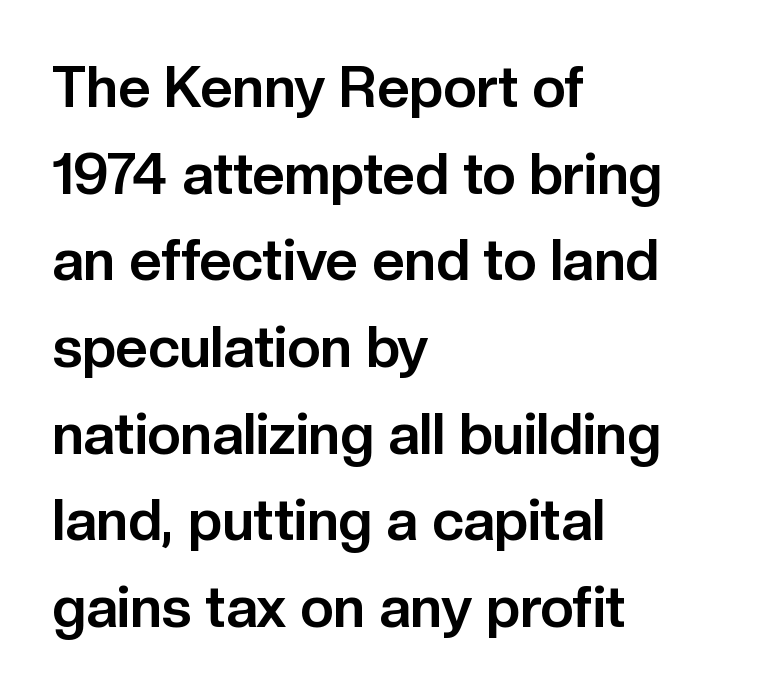
Q: Is the text bold? A: Yes.
Q: Is the text italic (slanted)? A: No, it is upright.
Q: Is the typeface a serif or a sans-serif typeface? A: Sans-serif.
Q: Is the text underlined? A: No.
Q: How is the paragraph aligned? A: Left-aligned.
Q: Is the spacing between letters normal or unusually wide? A: Normal.
Q: Is the spacing between lines tight, normal or loose? A: Normal.
Q: Width (condensed, normal, or wide)? A: Normal.
Q: Stroke contrast? A: Low.
Q: x-height? A: Medium.
Q: Monospaced? A: No.
